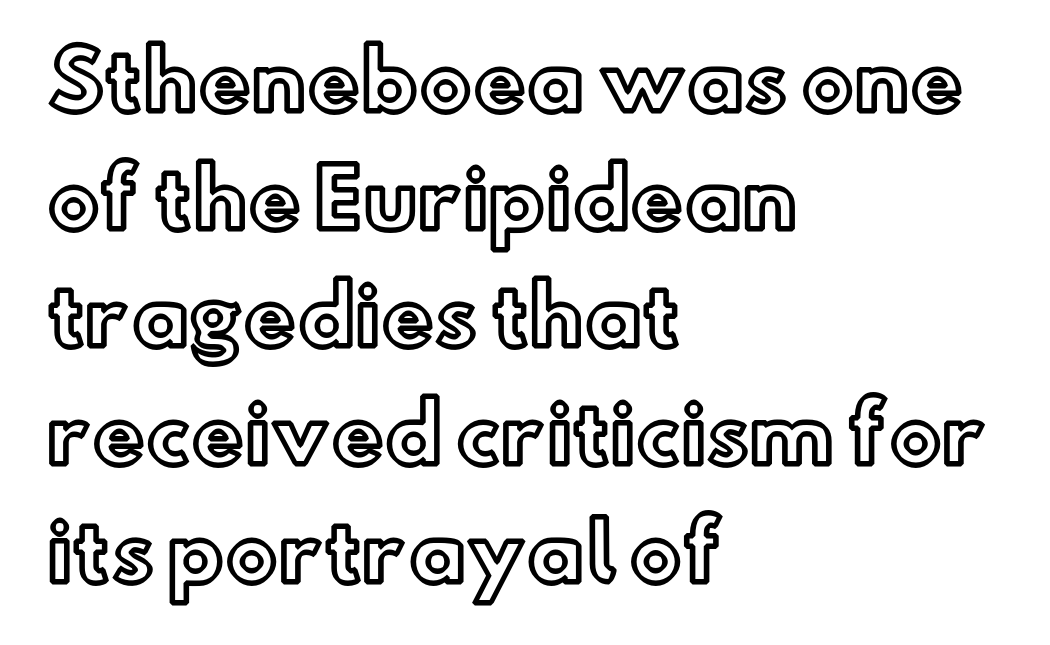
{"italic": "no", "width": "normal", "x_height": "small", "monospaced": "no", "underline": "no", "align": "left", "line_spacing": "normal", "line_spacing_ratio": 1.49, "letter_spacing": "normal", "letter_spacing_em": 0.0, "glyph_px": 79}
